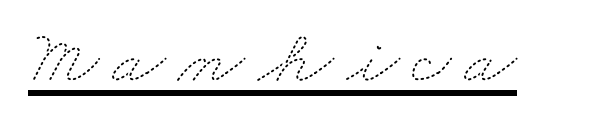
{"bold": "no", "weight": "thin", "width": "wide", "stroke_contrast": "medium", "x_height": "small", "monospaced": "no", "underline": "yes", "glyph_px": 77}
